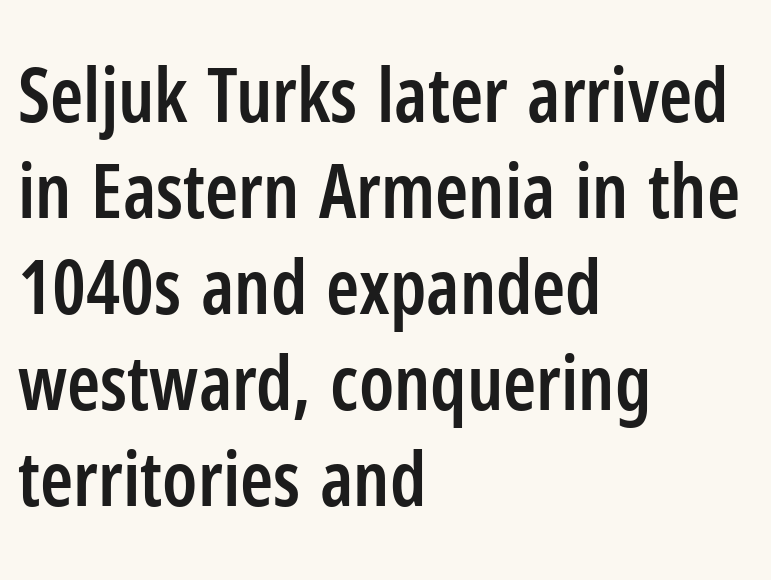
Quick note: underline off. Every character sits straight up, as roman type does. Every row of glyphs begins at an identical x-position on the left. Spacing verdict: proportional, widths tailored to each character.
